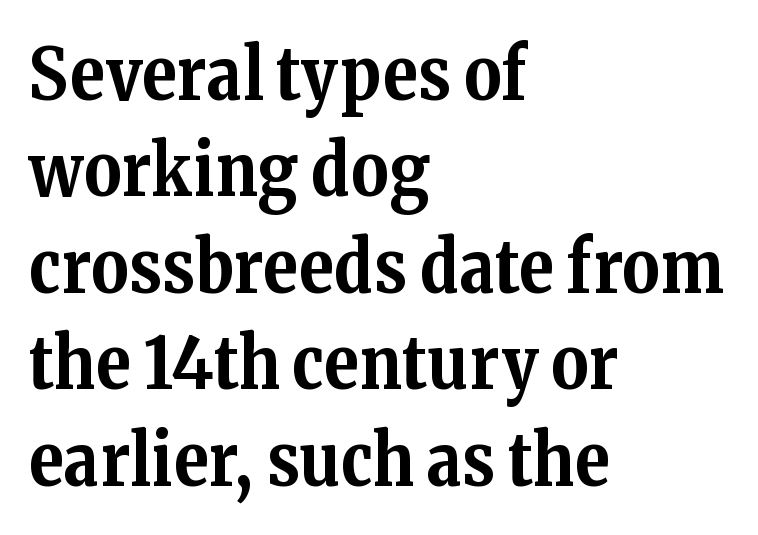
{"serif": "yes", "italic": "no", "bold": "yes", "weight": "bold", "width": "normal", "stroke_contrast": "medium", "x_height": "medium", "monospaced": "no", "underline": "no", "align": "left", "line_spacing": "normal", "line_spacing_ratio": 1.34, "letter_spacing": "normal", "letter_spacing_em": 0.0, "glyph_px": 72}
